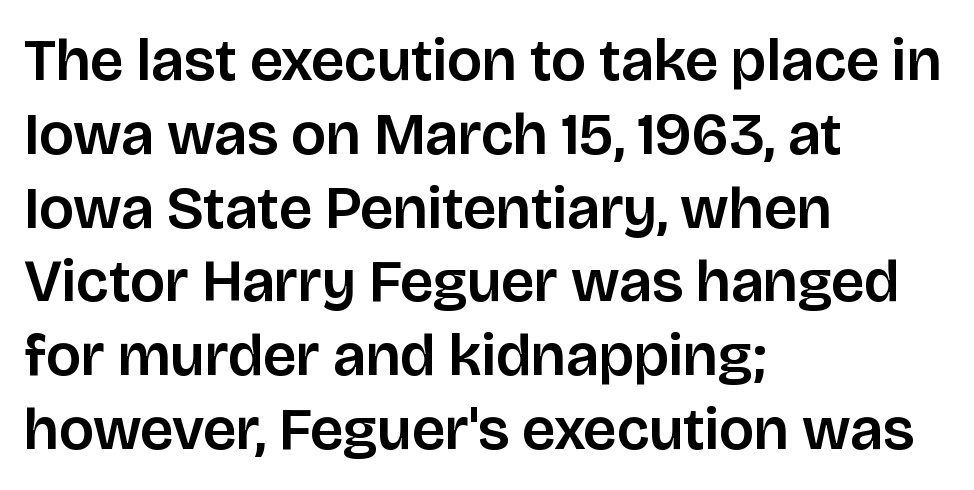
Where is the straight margin? On the left. To sum up the face: it is a sans, with no serifs. How are the letters spaced? Ordinarily, with no added tracking. No word sits above an underline. Proportional: the letters do not fall into vertical columns.
